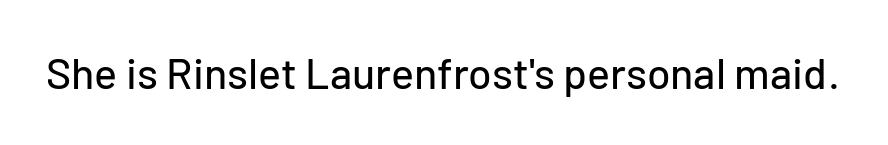
Plain, unruled lines of type. The font's upright variant was chosen for this text. I'd call this a sans setting — the letters go barefoot. Varying glyph widths throughout — classic text-font behaviour. How are the letters spaced? Ordinarily, with no added tracking.
